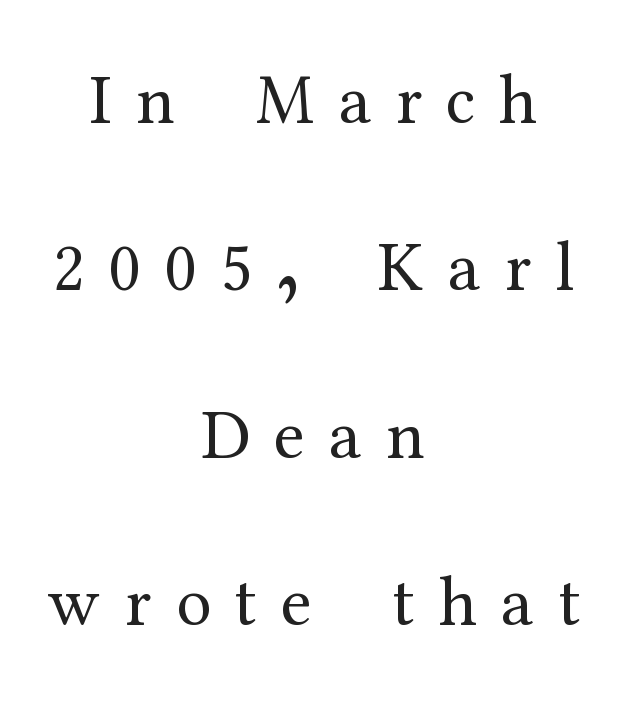
Is this a sans? No — the strokes have serifs. Tracking here is generous; glyphs stand well apart from one another. Leading: increased. Do the letters lean? They stand straight. This is not heavy type; no bold has been used. The space beneath each line is pristine and unruled.
